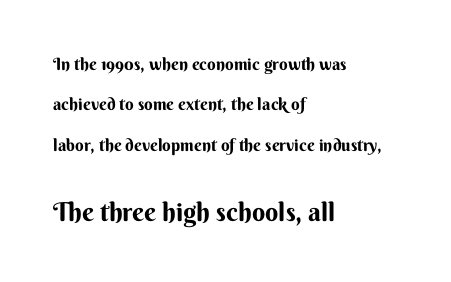
The image shows 26 px bold type, upright; set left-aligned, loose line spacing (2.38x), normal letter spacing, not underlined; the second (bottom) block is 1.53x larger.
